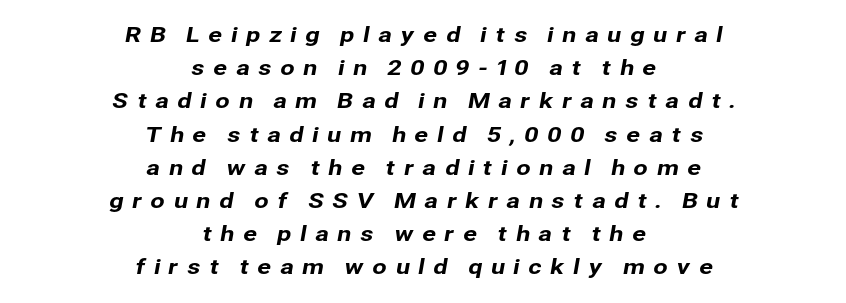
The image shows 21 px text type; set centered, normal line spacing (1.58x), unusually wide letter spacing (+0.39 em), not underlined.
